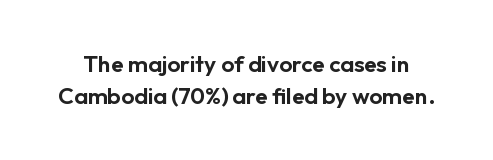
The image shows 23 px text type, upright; set normal line spacing (1.4x), normal letter spacing, not underlined.
